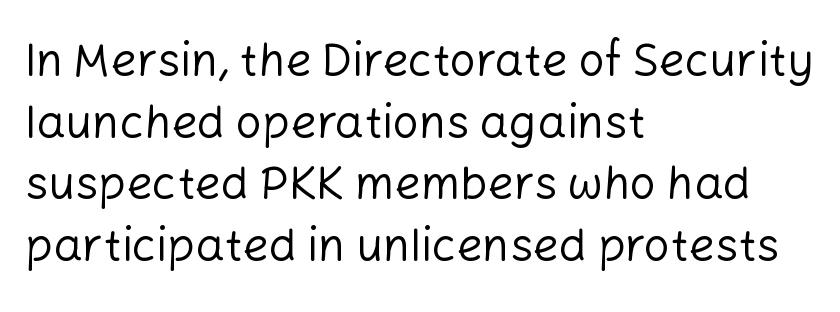
{"serif": "no", "italic": "no", "bold": "no", "weight": "regular", "width": "normal", "stroke_contrast": "low", "x_height": "medium", "monospaced": "no", "underline": "no", "align": "left", "line_spacing": "normal", "line_spacing_ratio": 1.34, "letter_spacing": "normal", "letter_spacing_em": 0.0, "glyph_px": 46}
